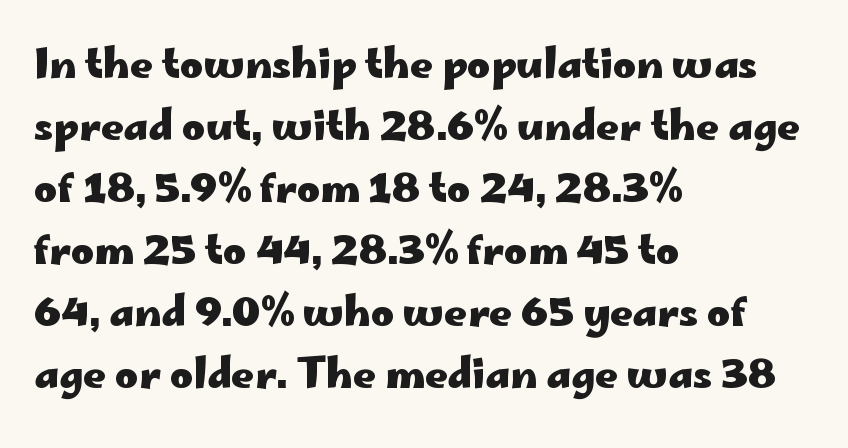
The image shows 40 px heavy, wide sans-serif type, upright; set left-aligned, normal line spacing (1.55x), normal letter spacing, not underlined; low stroke contrast and a small x-height.
